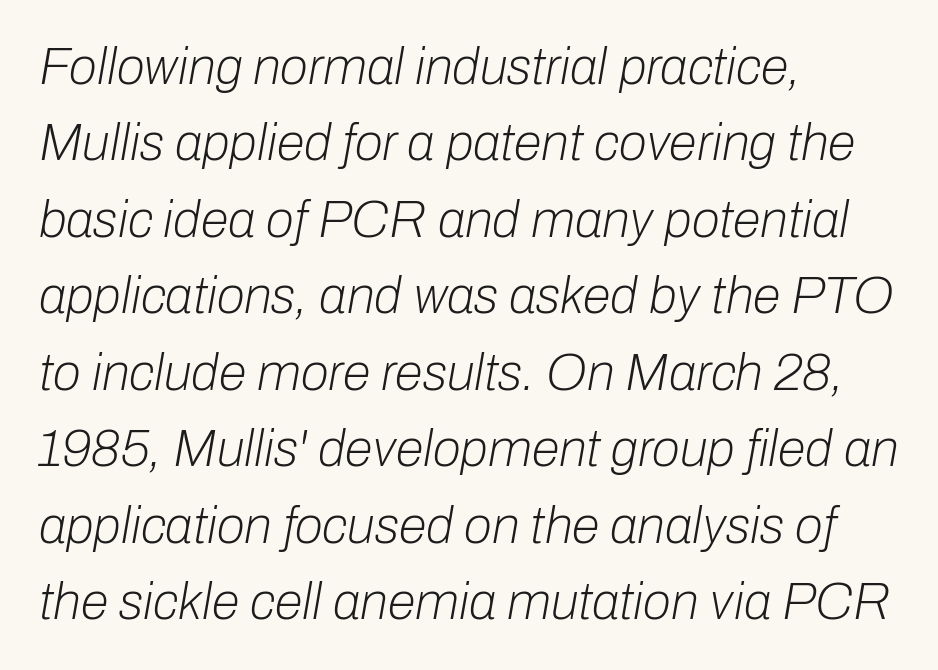
{"italic": "yes", "lean": "right", "slant_degrees": 10, "bold": "no", "weight": "light", "width": "normal", "stroke_contrast": "low", "x_height": "medium", "monospaced": "no", "underline": "no", "align": "left", "line_spacing": "normal", "line_spacing_ratio": 1.5, "letter_spacing": "normal", "letter_spacing_em": 0.0, "glyph_px": 51}
